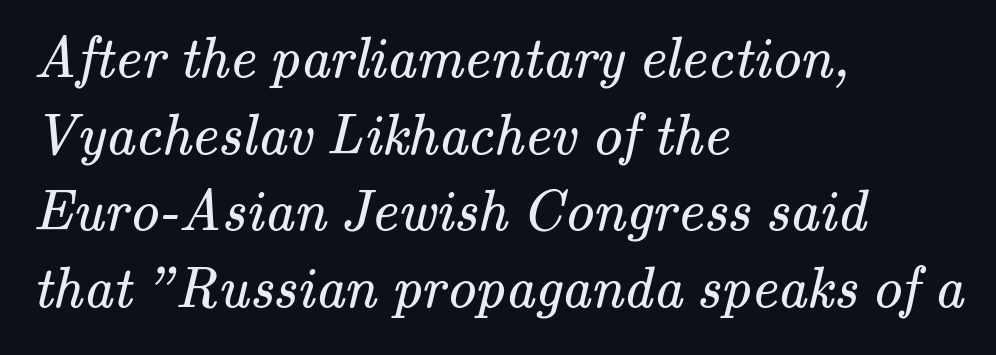
{"serif": "yes", "bold": "no", "weight": "regular", "width": "normal", "stroke_contrast": "medium", "x_height": "small", "monospaced": "no", "underline": "no", "align": "left", "line_spacing": "normal", "line_spacing_ratio": 1.32, "letter_spacing": "normal", "letter_spacing_em": 0.0, "glyph_px": 58}
